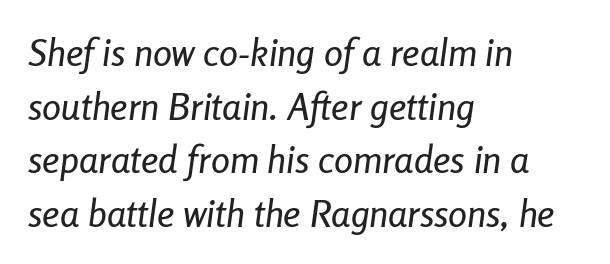
Standard letterfit; no display-style spreading of the glyphs. Normally led — the rows are evenly, conventionally spaced. An italicized treatment has been applied to the whole sample. You could not count columns in this text — the font is proportionally spaced. Only glyphs here, with clear space below each row.
